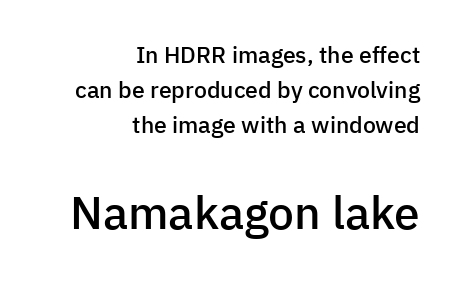
The image shows 46 px semibold sans-serif type, upright; set right-aligned, normal line spacing (1.52x), normal letter spacing, not underlined; the second (bottom) block is 2.0x larger; low stroke contrast and a medium x-height.
